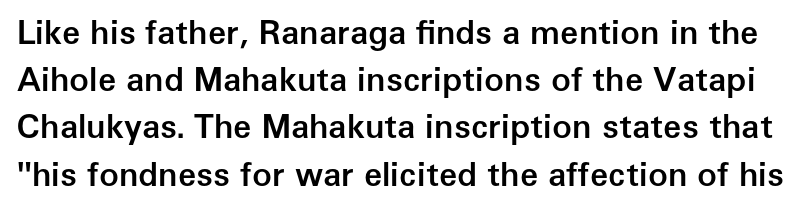
{"serif": "no", "italic": "no", "bold": "semi", "weight": "semibold", "width": "normal", "stroke_contrast": "low", "x_height": "medium", "monospaced": "no", "underline": "no", "line_spacing": "normal", "line_spacing_ratio": 1.43, "letter_spacing": "normal", "letter_spacing_em": 0.0, "glyph_px": 33}
